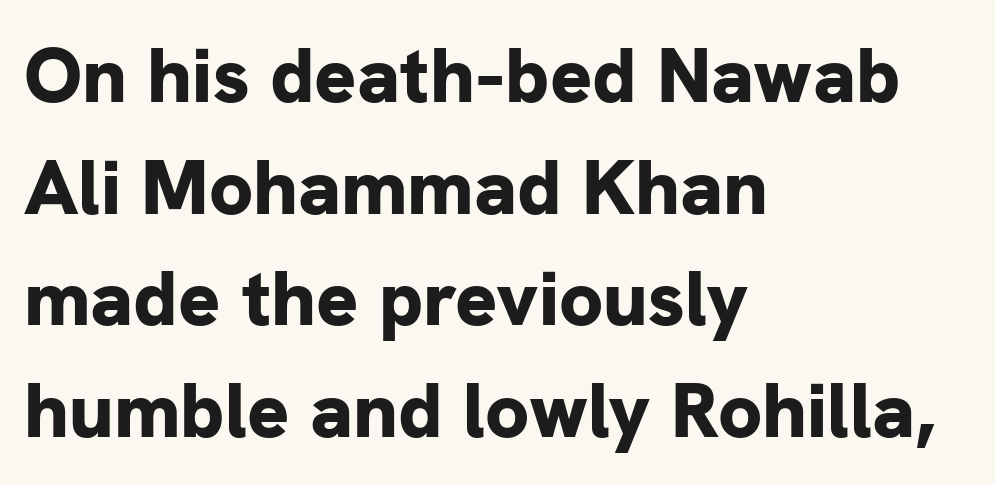
The image shows 78 px bold sans-serif type, upright; set left-aligned, normal line spacing (1.43x), normal letter spacing, not underlined; low stroke contrast and a medium x-height.
